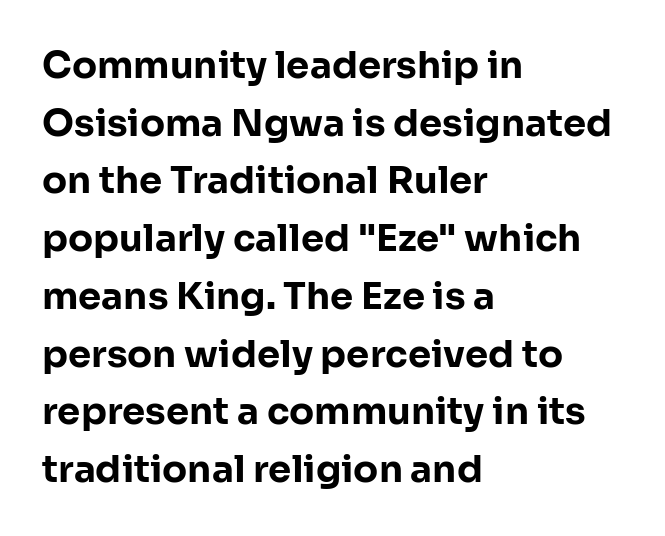
Q: Is the text bold? A: Yes.
Q: Is the text italic (slanted)? A: No, it is upright.
Q: Is the typeface a serif or a sans-serif typeface? A: Sans-serif.
Q: Is the text underlined? A: No.
Q: How is the paragraph aligned? A: Left-aligned.
Q: Is the spacing between letters normal or unusually wide? A: Normal.
Q: Is the spacing between lines tight, normal or loose? A: Normal.
Q: Width (condensed, normal, or wide)? A: Normal.
Q: Stroke contrast? A: Low.
Q: x-height? A: Medium.
Q: Monospaced? A: No.
